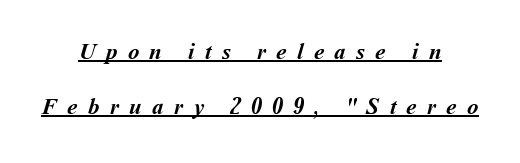
Heavy, bold letterforms. The line texture is sparse and dotted thanks to wide tracking. Summary of vertical rhythm: relaxed, with wide interline spacing. The sample's only ornament is a line tracing under the words. Notice how the passage keeps no hard edge, just a central spine.
